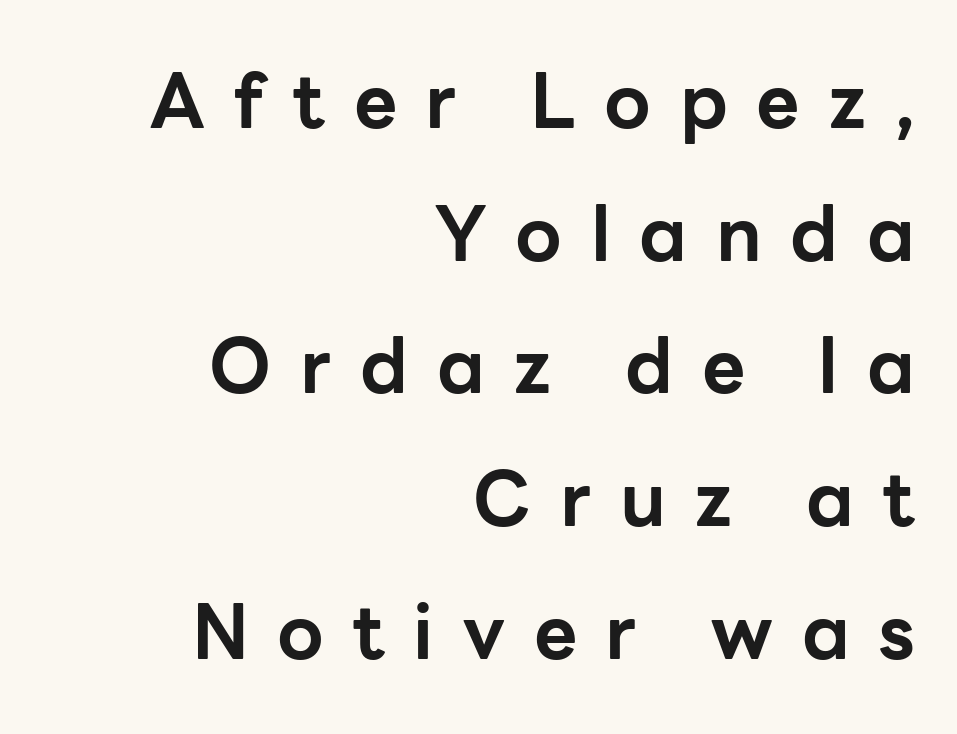
Right-aligned paragraph, ragged on the left. The face used here is a sans, in the tradition of grotesques and geometrics. Observe the wide spacing: letters keep a clear distance from each other. Note the varied advance widths — an 'i' is clearly narrower than an 'm'. Every letter is thick-stroked: bold, no question.
